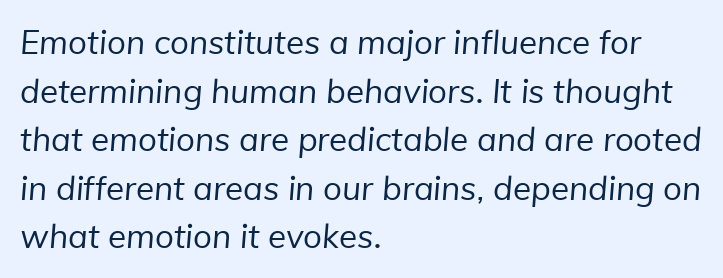
{"serif": "no", "bold": "no", "weight": "regular", "width": "normal", "stroke_contrast": "low", "x_height": "medium", "monospaced": "no", "underline": "no", "align": "left", "line_spacing": "normal", "line_spacing_ratio": 1.47, "letter_spacing": "normal", "letter_spacing_em": 0.0, "glyph_px": 33}
